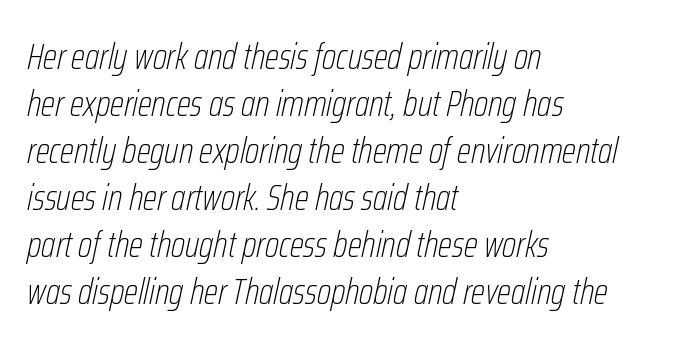
The image shows 37 px thin, condensed type, italic (leaning right); set left-aligned, normal line spacing (1.27x), normal letter spacing, not underlined; low stroke contrast and a medium x-height.
